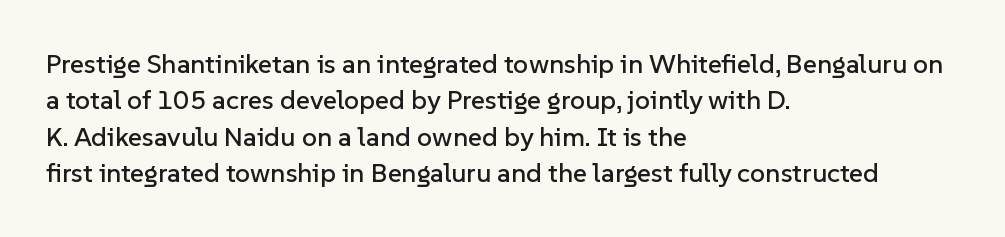
Tracking value appears to be zero — textbook default spacing. The type sits square on the baseline with zero lean. A clean baseline with only descenders dipping below it. Is the block centered? No — it sits flush against the left margin. Notice how descenders clear the ascenders below comfortably — that's standard leading.
